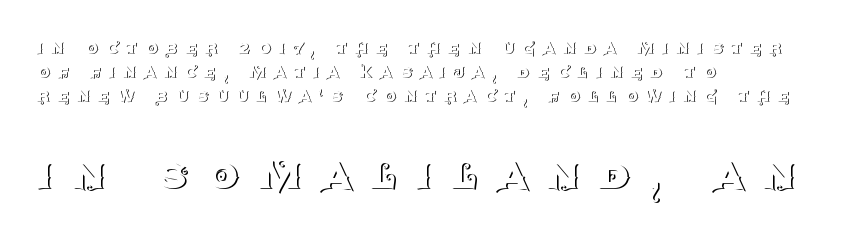
The image shows 50 px thin serif type, upright; set left-aligned, line spacing 1.19x, unusually wide letter spacing (+0.39 em), not underlined; the second (bottom) block is 2.5x larger; medium stroke contrast and a large x-height.
